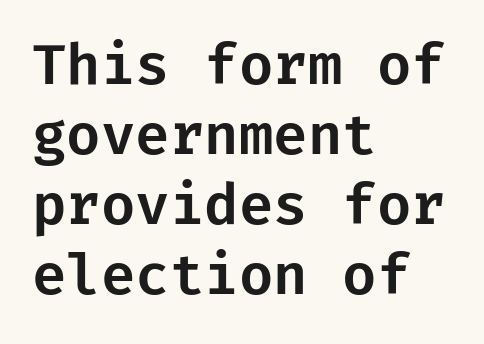
The typeface chosen for these lines omits serifs. If you measured baseline to baseline, you'd find a middling distance. You can tell it's not italic because the verticals are truly vertical. Caption: standard tracking, unaltered.
